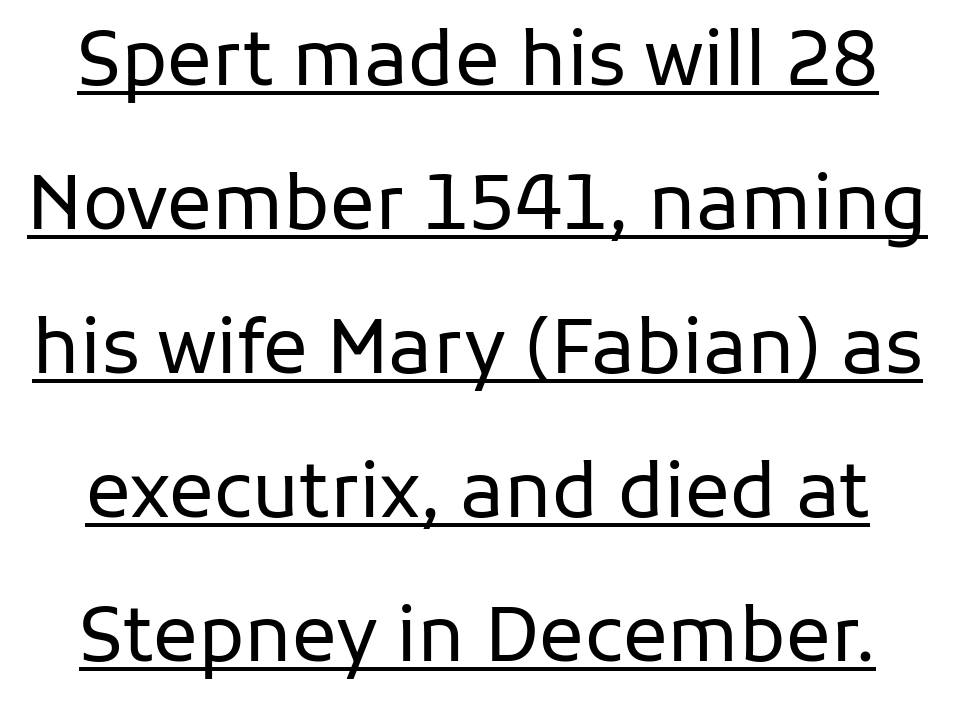
The gaps between neighbouring characters are ordinary and unremarkable. The rendering shows plain stroke endings on the letterforms — a sans-serif design. The typesetter has applied underlining to the passage shown. Does the leading feel generous? Absolutely, it's lavish. Is there any slant? The stems are plumb. Is this a fixed-width face? No — the glyphs have proportional, varying widths.
